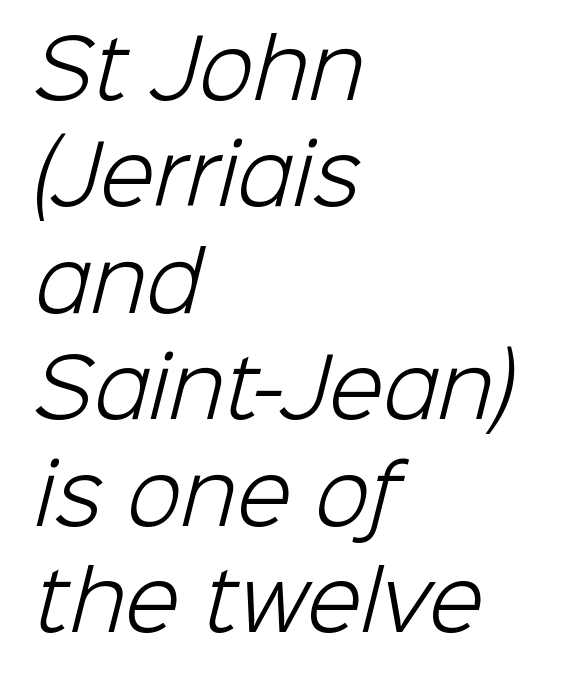
The zone under the glyphs is completely vacant. Nothing sits at the stroke ends, so this counts as sans-serif. Caption: standard tracking, unaltered. Vertically, the passage feels balanced, rows spaced as you'd expect. Summary of weight: not heavy and not bold. If you drew a ruler down the left edge, every line would touch it.
